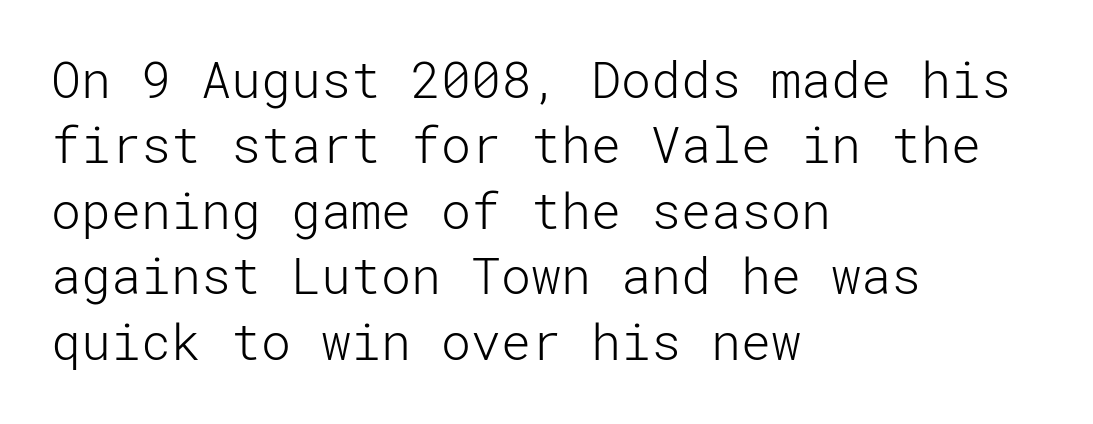
Line beginnings align vertically; line endings do not. The passage shown has conventional tracking throughout. Notice how the stems are strictly vertical — no italics here. Leading: standard. The designer went with a sans here, leaving each stem footless. Nobody drew a line under any word here.
